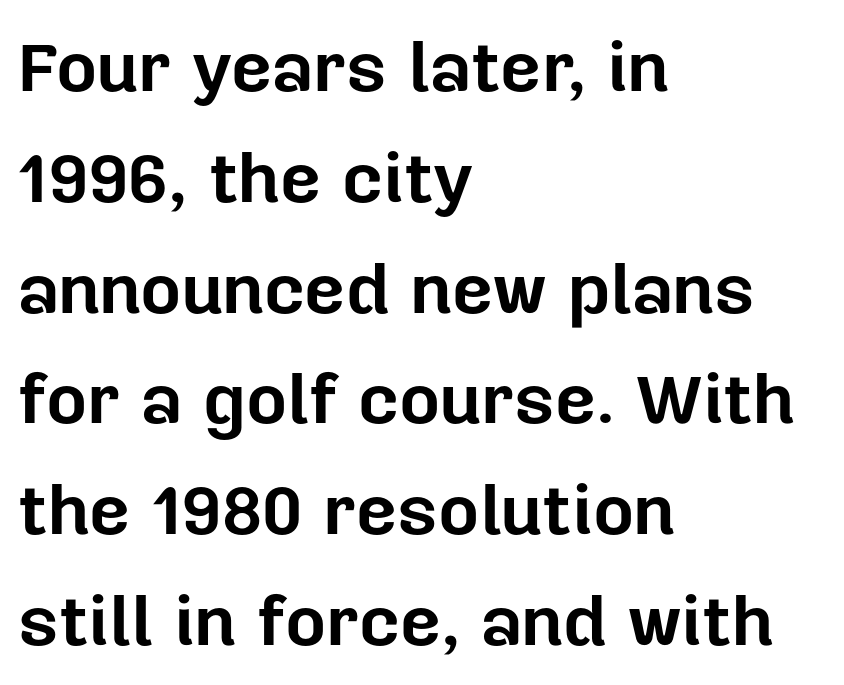
{"serif": "no", "italic": "no", "bold": "yes", "weight": "bold", "width": "normal", "stroke_contrast": "low", "x_height": "medium", "monospaced": "no", "underline": "no", "align": "left", "line_spacing": "normal", "line_spacing_ratio": 1.56, "letter_spacing": "normal", "letter_spacing_em": 0.0, "glyph_px": 71}
